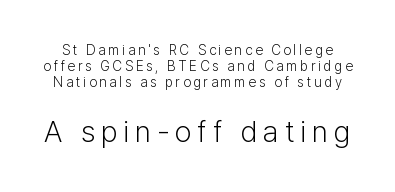
The image shows 30 px light sans-serif type, upright; set tight line spacing (1.15x), not underlined; the second (bottom) block is 2.14x larger; low stroke contrast and a medium x-height.
